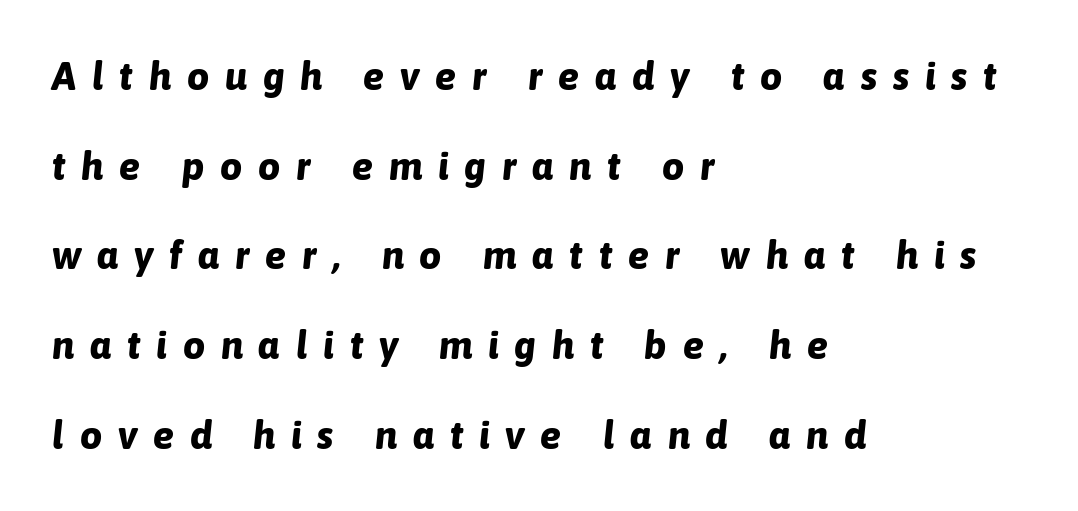
Q: Is the text bold? A: Yes.
Q: Is the text italic (slanted)? A: Yes, it leans right by about 6 degrees.
Q: Is the text underlined? A: No.
Q: How is the paragraph aligned? A: Left-aligned.
Q: Is the spacing between letters normal or unusually wide? A: Unusually wide.
Q: Is the spacing between lines tight, normal or loose? A: Loose.
Q: Width (condensed, normal, or wide)? A: Normal.
Q: Stroke contrast? A: Low.
Q: x-height? A: Medium.
Q: Monospaced? A: No.
